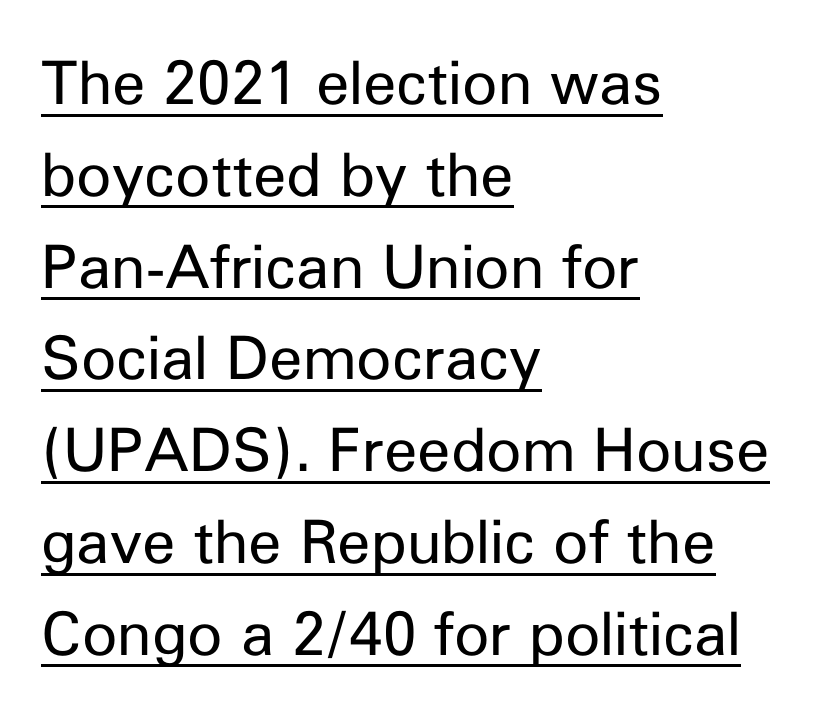
Q: Is the text bold? A: No.
Q: Is the text italic (slanted)? A: No, it is upright.
Q: Is the typeface a serif or a sans-serif typeface? A: Sans-serif.
Q: Is the text underlined? A: Yes.
Q: How is the paragraph aligned? A: Left-aligned.
Q: Is the spacing between letters normal or unusually wide? A: Normal.
Q: Is the spacing between lines tight, normal or loose? A: Normal.
Q: Width (condensed, normal, or wide)? A: Normal.
Q: Stroke contrast? A: Low.
Q: x-height? A: Medium.
Q: Monospaced? A: No.
